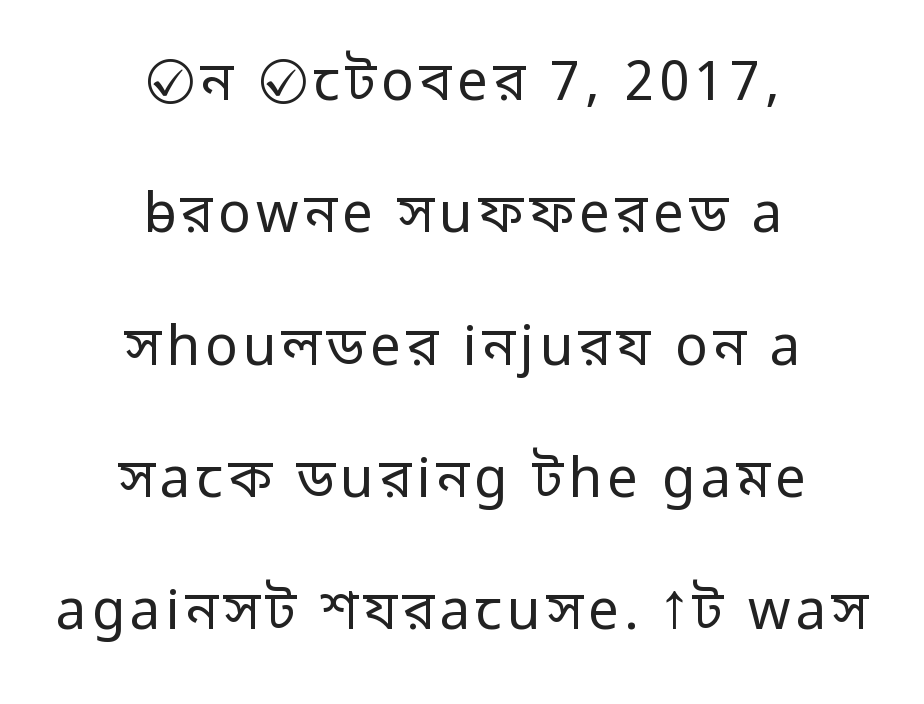
{"serif": "no", "italic": "no", "bold": "no", "weight": "regular", "width": "normal", "stroke_contrast": "low", "x_height": "medium", "monospaced": "no", "underline": "no", "align": "center", "line_spacing": "loose", "line_spacing_ratio": 2.45, "glyph_px": 54}
